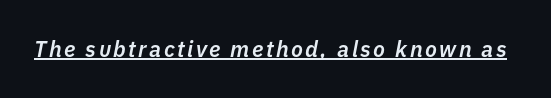
{"italic": "yes", "lean": "right", "slant_degrees": 11, "bold": "semi", "underline": "yes", "glyph_px": 22}
